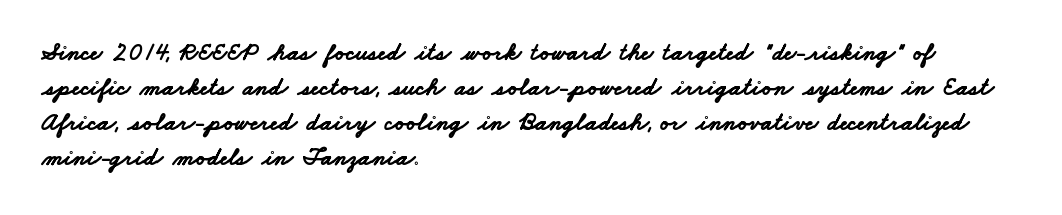
The image shows 25 px bold type; set left-aligned, normal line spacing (1.4x), normal letter spacing, not underlined.
